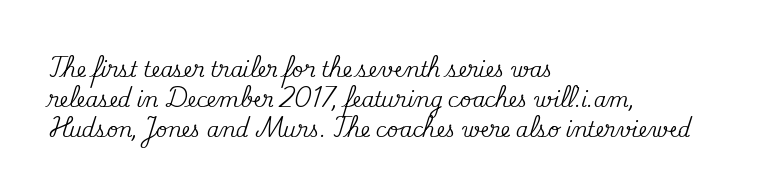
{"underline": "no", "align": "left", "line_spacing": "normal", "line_spacing_ratio": 1.5, "letter_spacing": "normal", "letter_spacing_em": 0.0, "glyph_px": 20}
